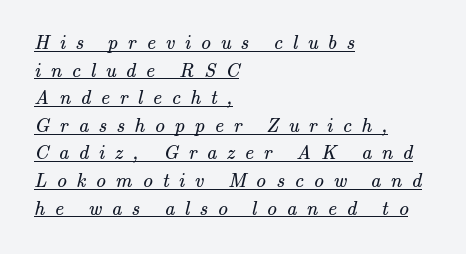
Is the letter spacing exaggerated? Yes — the characters are pushed far apart. The leading is moderate, giving the passage an even texture. What decoration does the sample have? An underline. Summary of weight: not heavy and not bold. Reading down the block, your eye returns to a fixed left position each line.
